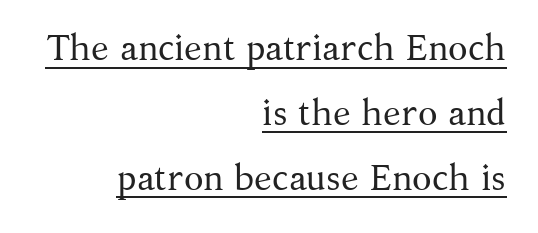
{"serif": "yes", "italic": "no", "bold": "no", "weight": "regular", "width": "normal", "stroke_contrast": "medium", "x_height": "medium", "monospaced": "no", "underline": "yes", "align": "right", "line_spacing_ratio": 1.8, "letter_spacing": "normal", "letter_spacing_em": 0.0, "glyph_px": 36}
